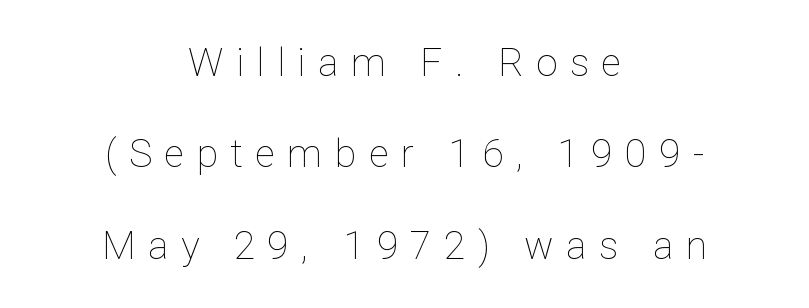
Q: Is the text bold? A: No.
Q: Is the text italic (slanted)? A: No, it is upright.
Q: Is the text underlined? A: No.
Q: How is the paragraph aligned? A: Centered.
Q: Is the spacing between letters normal or unusually wide? A: Unusually wide.
Q: Is the spacing between lines tight, normal or loose? A: Loose.
Q: Width (condensed, normal, or wide)? A: Normal.
Q: Stroke contrast? A: Low.
Q: x-height? A: Medium.
Q: Monospaced? A: No.
